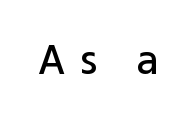
The image shows 39 px semibold sans-serif type, upright; set unusually wide letter spacing (+0.36 em), not underlined; low stroke contrast and a medium x-height.
